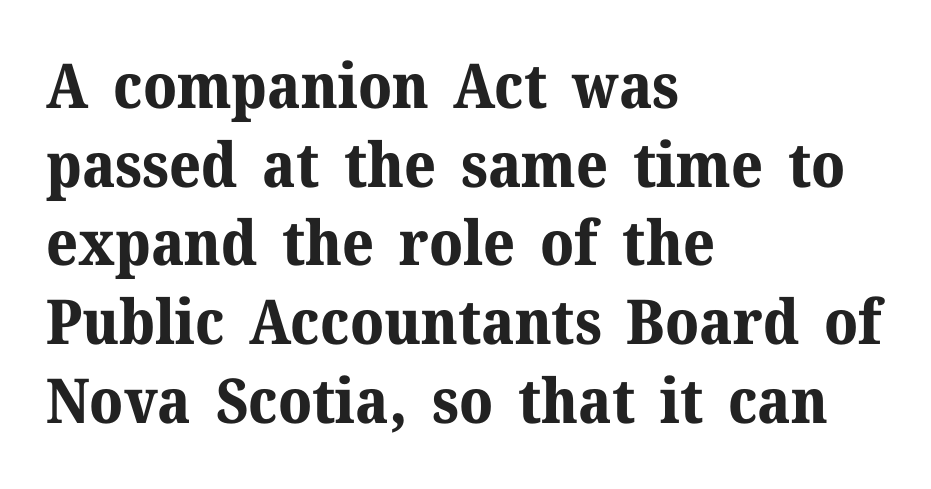
Q: Is the text bold? A: Yes.
Q: Is the text italic (slanted)? A: No, it is upright.
Q: Is the typeface a serif or a sans-serif typeface? A: Serif.
Q: Is the text underlined? A: No.
Q: How is the paragraph aligned? A: Left-aligned.
Q: Is the spacing between letters normal or unusually wide? A: Normal.
Q: Is the spacing between lines tight, normal or loose? A: Normal.
Q: Width (condensed, normal, or wide)? A: Normal.
Q: Stroke contrast? A: Medium.
Q: x-height? A: Medium.
Q: Monospaced? A: No.
